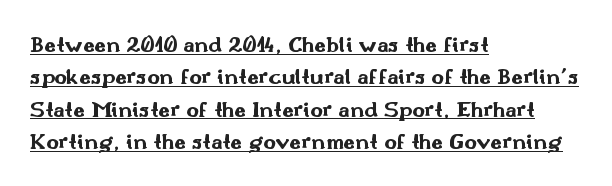
The image shows 24 px bold type, upright; set left-aligned, normal line spacing (1.35x), normal letter spacing, underlined.
